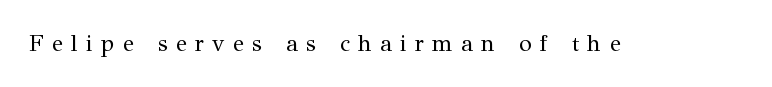
Q: Is the text bold? A: No.
Q: Is the text italic (slanted)? A: No, it is upright.
Q: Is the text underlined? A: No.
Q: Is the spacing between letters normal or unusually wide? A: Unusually wide.
